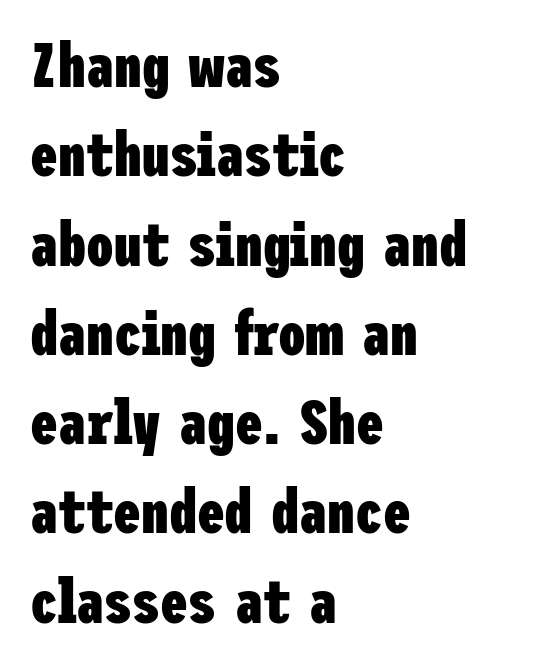
The image shows 62 px heavy, condensed sans-serif type, upright; set left-aligned, normal line spacing (1.44x), normal letter spacing, not underlined; low stroke contrast and a medium x-height.
